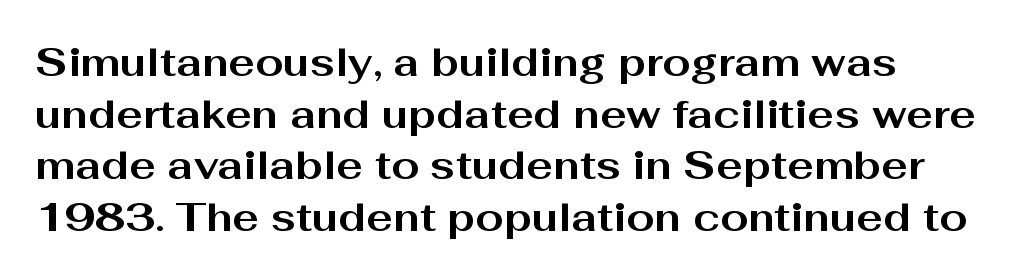
{"serif": "no", "italic": "no", "bold": "yes", "weight": "bold", "width": "wide", "stroke_contrast": "medium", "x_height": "medium", "monospaced": "no", "underline": "no", "line_spacing": "normal", "line_spacing_ratio": 1.29, "letter_spacing": "normal", "letter_spacing_em": 0.0, "glyph_px": 40}
